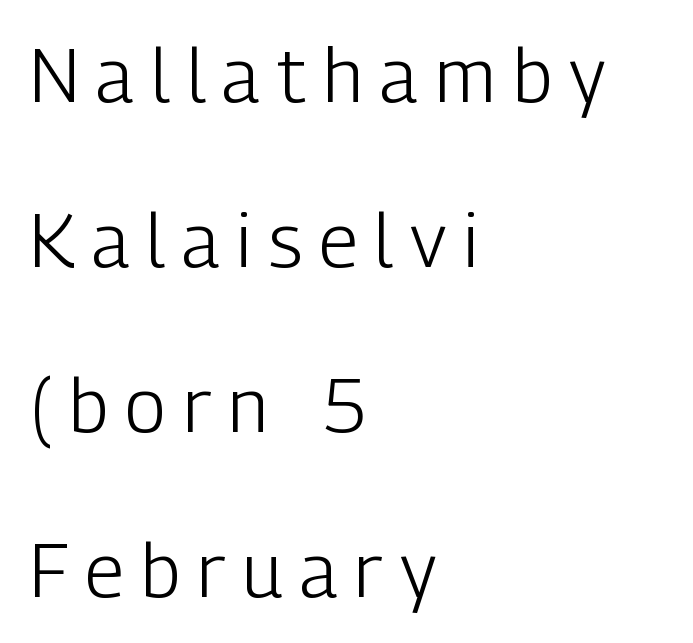
The image shows 75 px light, condensed sans-serif type, upright; set left-aligned, loose line spacing (2.2x), unusually wide letter spacing (+0.23 em), not underlined; low stroke contrast and a medium x-height.
